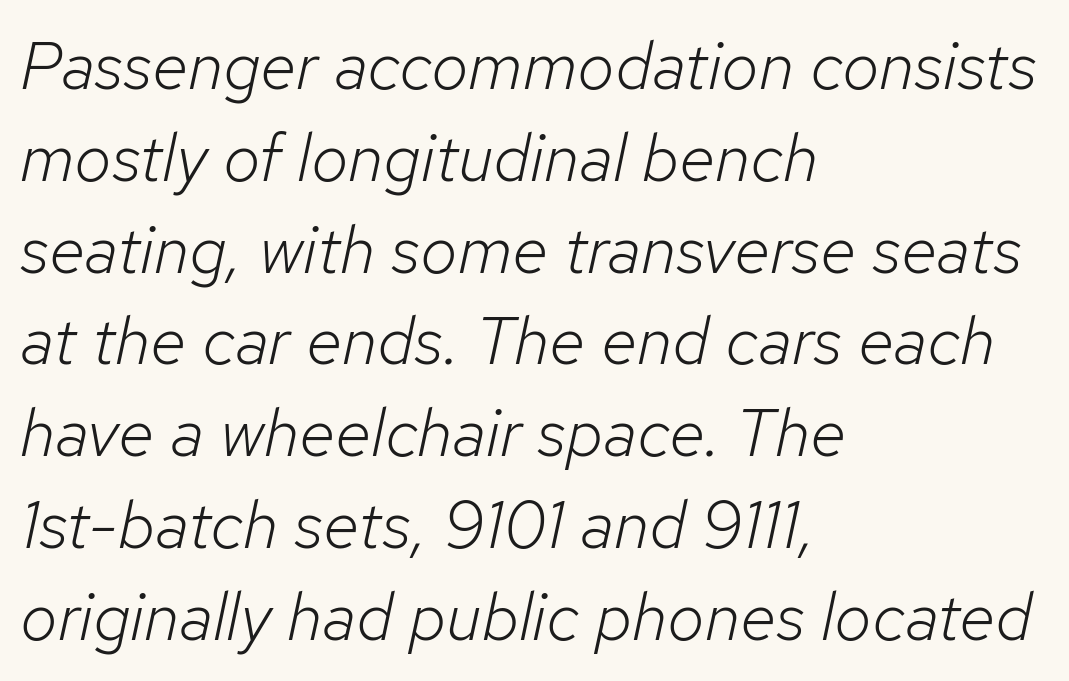
This sample is left-justified, so line endings fall wherever the words run out. Is the type slanted? Yes — the strokes lean at a clear angle. Unbolded letterforms with no extra heft. A typesetter would call this zero additional tracking. Nobody drew a line under any word here. Varying glyph widths throughout — classic text-font behaviour.
